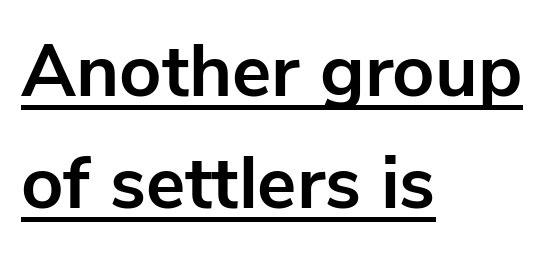
Every stem runs plumb, perpendicular to the baseline. The rows are spaced the way most documents space them. What kind of face is this? One without serifs — a sans. How are the letters spaced? Ordinarily, with no added tracking. Every word sits above its own underline.
